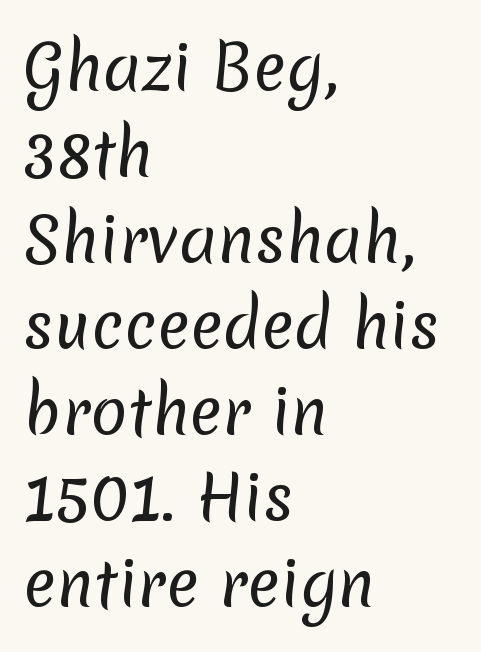
Q: Is the text bold? A: No.
Q: Is the typeface a serif or a sans-serif typeface? A: Sans-serif.
Q: Is the text underlined? A: No.
Q: How is the paragraph aligned? A: Left-aligned.
Q: Is the spacing between letters normal or unusually wide? A: Normal.
Q: Is the spacing between lines tight, normal or loose? A: Normal.
Q: Width (condensed, normal, or wide)? A: Normal.
Q: Stroke contrast? A: Low.
Q: x-height? A: Medium.
Q: Monospaced? A: No.
